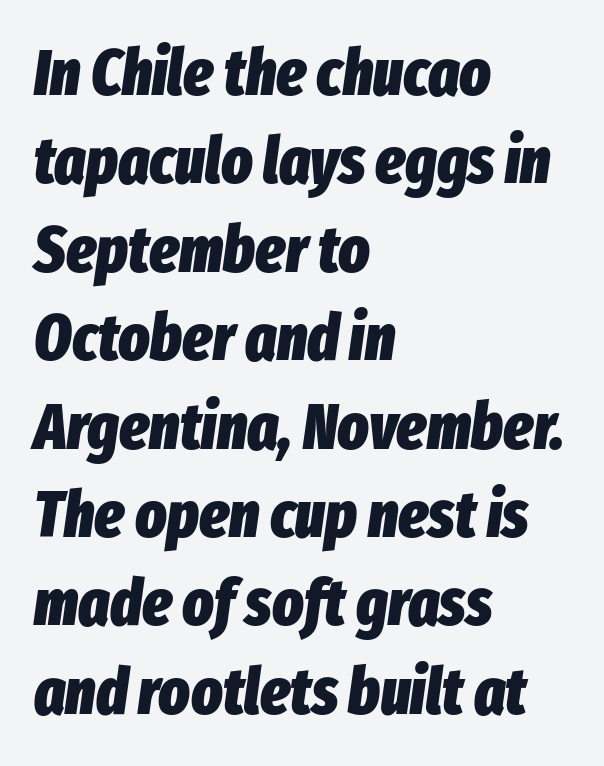
The font is running at its bold setting. The lines in this sample share a left origin and differ only in where they stop. Note the varied advance widths — an 'i' is clearly narrower than an 'm'. Rows of type keep a routine distance in the vertical direction.
